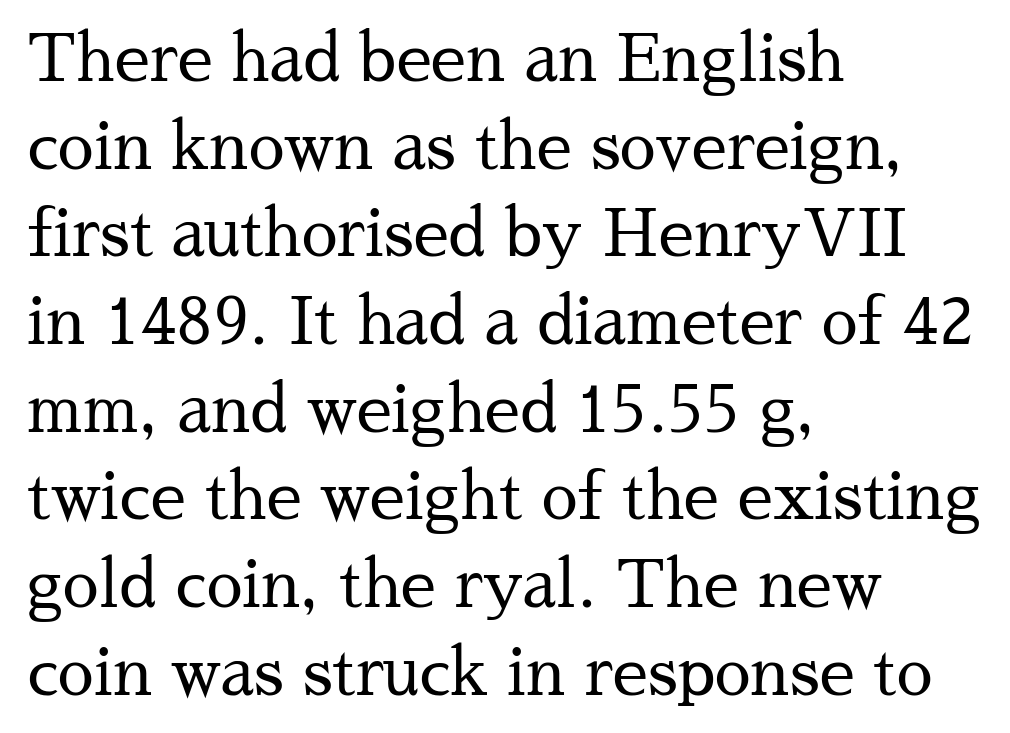
The lettering holds an erect, upright posture throughout. Summary of weight: not heavy and not bold. This sample is left-justified, so line endings fall wherever the words run out. Rows of type keep a routine distance in the vertical direction.
